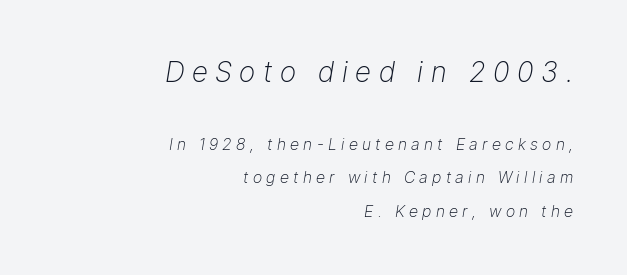
In this sample the first text group is rendered at the bigger scale. Counters stay open thanks to moderate or lighter strokes. Vertical spacing — loose. Would a proofreader flag this as italicized? Yes. The letters advance in unequal steps, a hallmark of proportional type.
